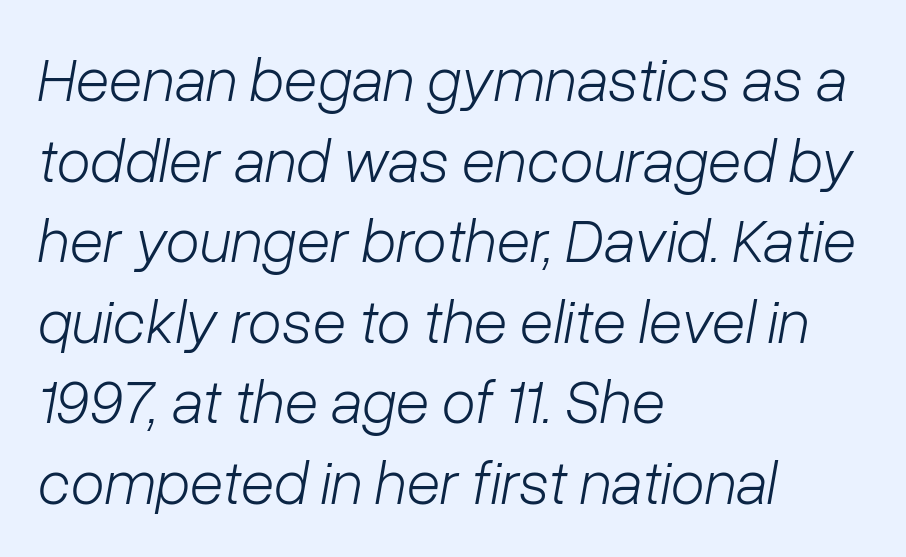
The letterforms sit at book weight or below. Tracking here is standard; glyphs follow each other at the usual distance. Slanted lettering throughout. Think of a printed novel: that variable character pitch is what you see here. The rows are spaced the way most documents space them. The paragraph shown leans on its left margin.
